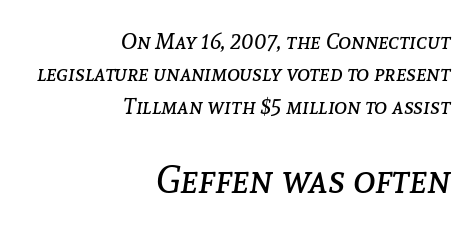
{"italic": "yes", "lean": "right", "slant_degrees": 8, "bold": "no", "weight": "regular", "width": "normal", "stroke_contrast": "low", "x_height": "medium", "monospaced": "no", "underline": "no", "align": "right", "line_spacing": "normal", "line_spacing_ratio": 1.47, "letter_spacing": "normal", "letter_spacing_em": 0.0, "larger_block": "second", "size_ratio": 1.73, "glyph_px": 38}
